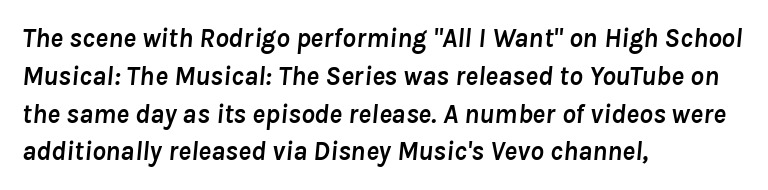
{"italic": "yes", "lean": "right", "slant_degrees": 8, "bold": "yes", "underline": "no", "align": "left", "line_spacing": "normal", "line_spacing_ratio": 1.4, "letter_spacing": "normal", "letter_spacing_em": 0.0, "glyph_px": 27}
